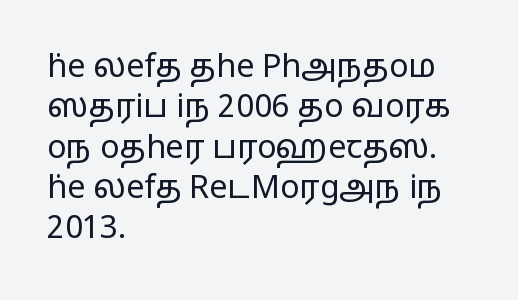
The image shows 32 px regular-weight, wide sans-serif type, upright; set left-aligned, normal line spacing (1.26x), normal letter spacing, not underlined; low stroke contrast and a medium x-height.
